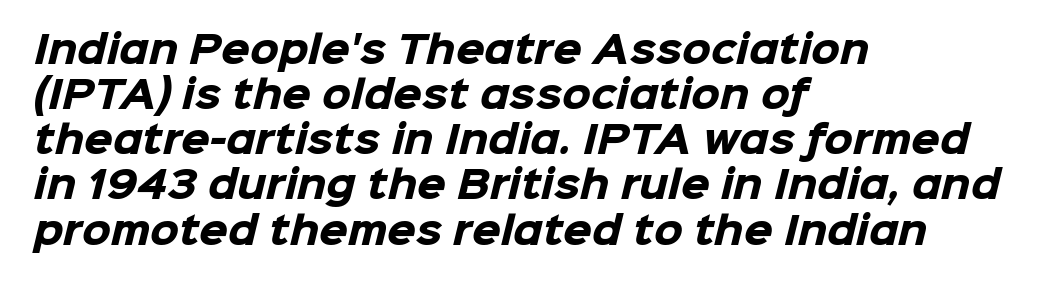
Does the weight exceed regular? Yes, all the way to bold. You could not count columns in this text — the font is proportionally spaced. The letters carry no serifs — their stems end cleanly without finishing strokes. Underline: absent.
